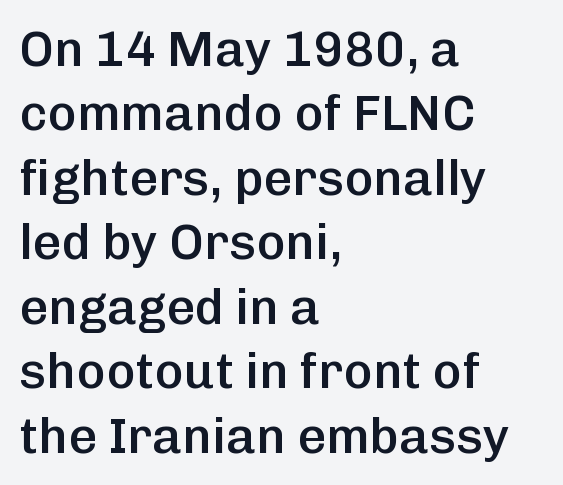
This rendering features lettering with no underline. The passage shown is semibold, sitting just below true bold. Line starts are locked; line ends wander. Varying glyph widths throughout — classic text-font behaviour. How would I describe the line gaps? Plain and ordinary. This is the regular roman posture of the typeface.
